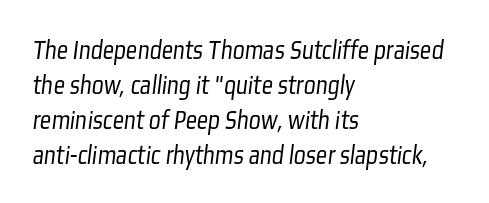
{"serif": "no", "bold": "no", "weight": "light", "width": "condensed", "stroke_contrast": "low", "x_height": "medium", "monospaced": "no", "underline": "no", "align": "left", "line_spacing": "normal", "line_spacing_ratio": 1.25, "letter_spacing": "normal", "letter_spacing_em": 0.0, "glyph_px": 28}
